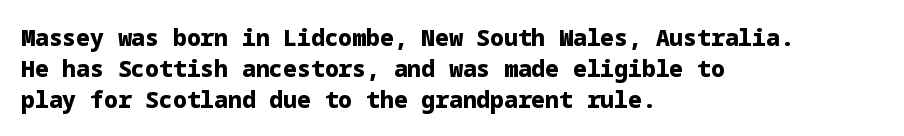
It's the straight-up-and-down kind of type. Descender tails drop into unmarked territory. Weight check: bold — yes, fully. Line beginnings align vertically; line endings do not.
